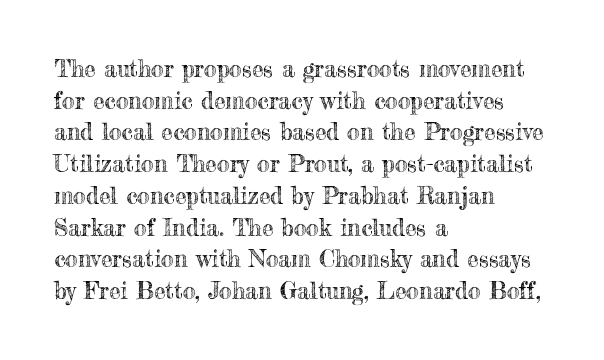
Q: Is the text italic (slanted)? A: No, it is upright.
Q: Is the text underlined? A: No.
Q: How is the paragraph aligned? A: Left-aligned.
Q: Is the spacing between letters normal or unusually wide? A: Normal.
Q: Is the spacing between lines tight, normal or loose? A: Normal.
